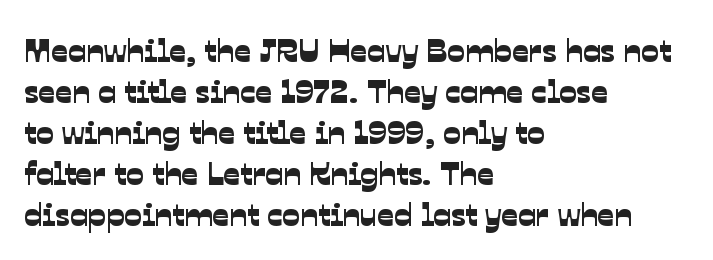
The image shows 33 px sans-serif type; set left-aligned, line spacing 1.24x, normal letter spacing, not underlined; low stroke contrast and a medium x-height.
